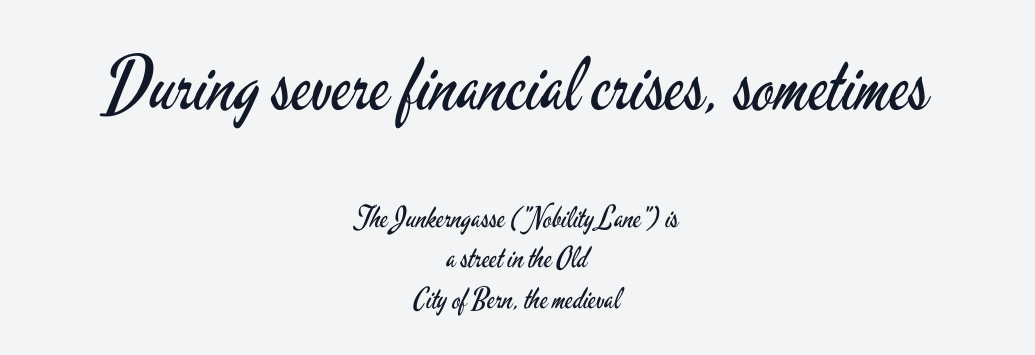
The image shows 73 px regular-weight, condensed sans-serif type; set centered, normal line spacing (1.4x), normal letter spacing, not underlined; the first (top) block is 2.52x larger; low stroke contrast and a small x-height.
